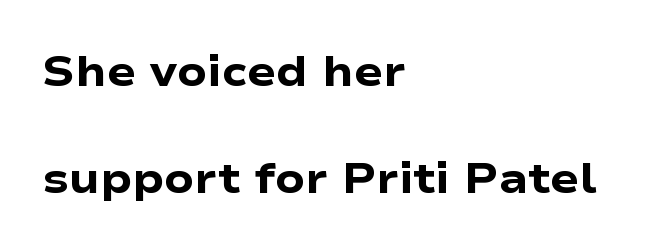
Style check: upright. This block would shrink considerably if given ordinary leading; it's expanded now. Emphasis by weight is at full strength: bold. The rendering shows plain stroke endings on the letterforms — a sans-serif design. Glyph-to-glyph distance matches everyday printed text. The letters advance in unequal steps, a hallmark of proportional type.
